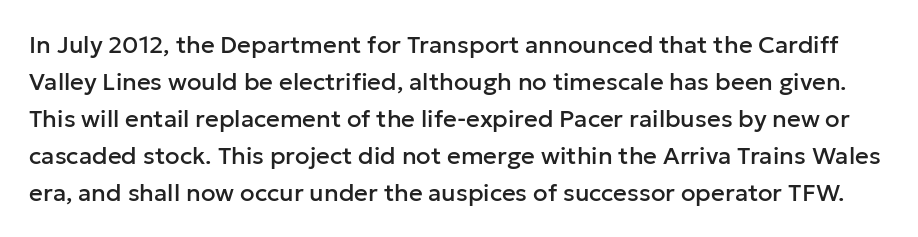
{"italic": "no", "underline": "no", "line_spacing": "normal", "line_spacing_ratio": 1.54, "letter_spacing": "normal", "letter_spacing_em": 0.0, "glyph_px": 24}
